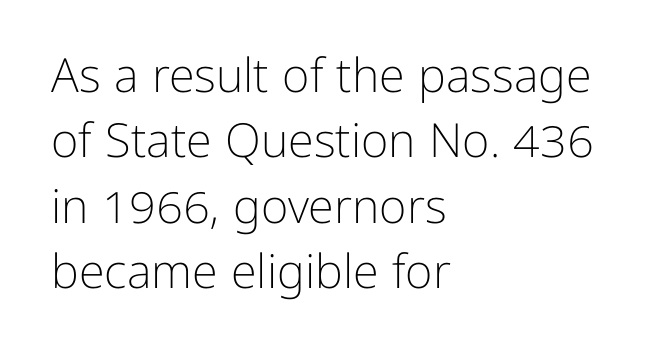
The image shows 47 px light sans-serif type, upright; set left-aligned, normal line spacing (1.39x), normal letter spacing, not underlined; low stroke contrast and a medium x-height.
